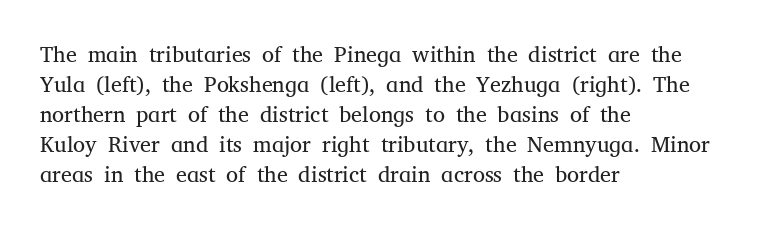
{"italic": "no", "bold": "no", "underline": "no", "align": "left", "line_spacing": "normal", "line_spacing_ratio": 1.36, "letter_spacing": "normal", "letter_spacing_em": 0.0, "glyph_px": 22}
